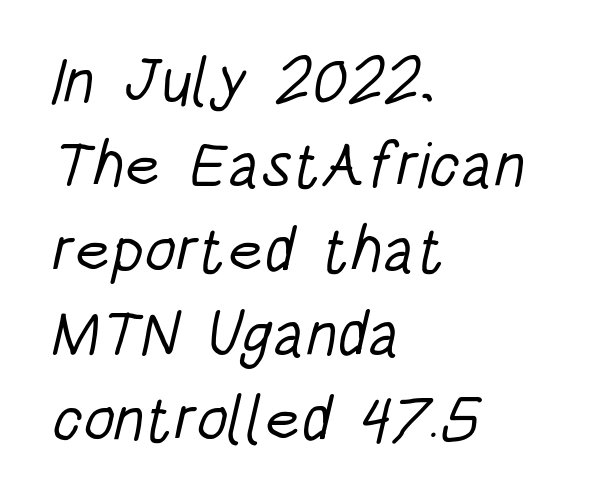
{"serif": "no", "bold": "no", "weight": "light", "width": "condensed", "stroke_contrast": "low", "x_height": "large", "monospaced": "no", "underline": "no", "align": "left", "line_spacing": "normal", "line_spacing_ratio": 1.32, "letter_spacing": "normal", "letter_spacing_em": 0.0, "glyph_px": 64}
